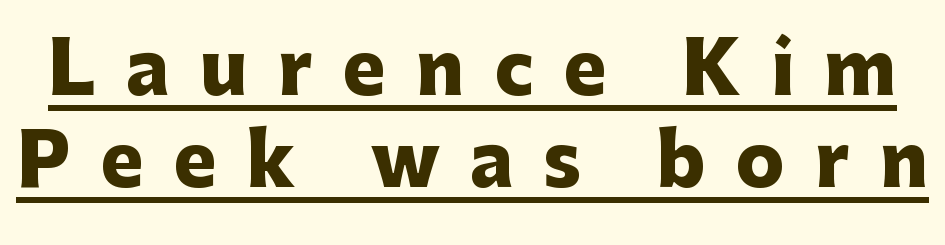
Q: Is the text bold? A: Yes.
Q: Is the text italic (slanted)? A: No, it is upright.
Q: Is the typeface a serif or a sans-serif typeface? A: Sans-serif.
Q: Is the text underlined? A: Yes.
Q: Is the spacing between letters normal or unusually wide? A: Unusually wide.
Q: Is the spacing between lines tight, normal or loose? A: Normal.
Q: Width (condensed, normal, or wide)? A: Normal.
Q: Stroke contrast? A: Low.
Q: x-height? A: Medium.
Q: Monospaced? A: No.
